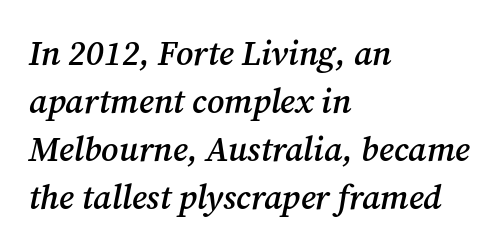
Q: Is the text bold? A: Semi-bold.
Q: Is the text italic (slanted)? A: Yes, it leans right by about 12 degrees.
Q: Is the typeface a serif or a sans-serif typeface? A: Serif.
Q: Is the text underlined? A: No.
Q: How is the paragraph aligned? A: Left-aligned.
Q: Is the spacing between letters normal or unusually wide? A: Normal.
Q: Is the spacing between lines tight, normal or loose? A: Normal.
Q: Width (condensed, normal, or wide)? A: Normal.
Q: Stroke contrast? A: Medium.
Q: x-height? A: Medium.
Q: Monospaced? A: No.
